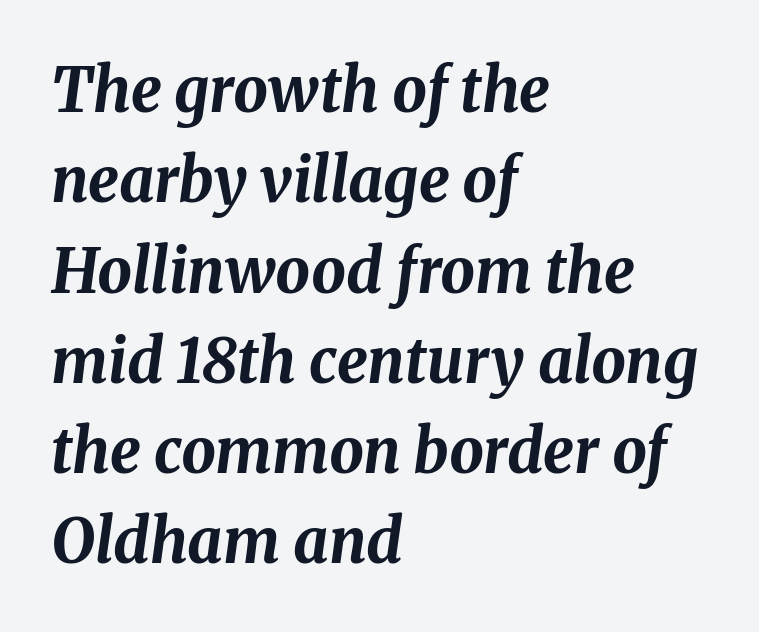
The image shows 61 px bold type, italic (leaning right); set left-aligned, normal line spacing (1.48x), normal letter spacing, not underlined; medium stroke contrast and a medium x-height.
